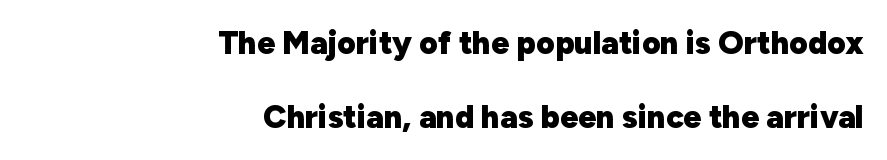
{"serif": "no", "italic": "no", "bold": "yes", "weight": "heavy", "width": "normal", "stroke_contrast": "low", "x_height": "medium", "monospaced": "no", "underline": "no", "align": "right", "line_spacing": "loose", "line_spacing_ratio": 2.32, "letter_spacing": "normal", "letter_spacing_em": 0.0, "glyph_px": 32}
